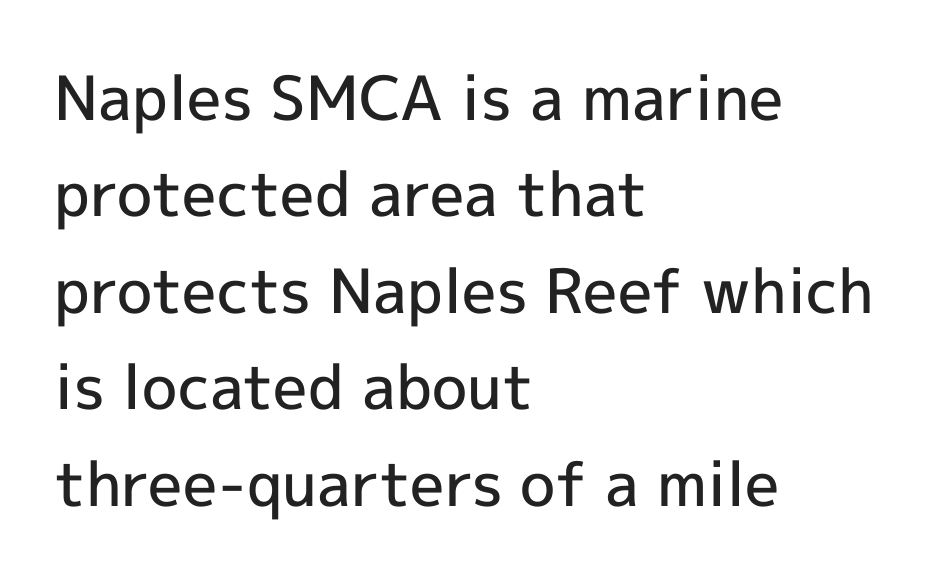
Q: Is the text bold? A: Semi-bold.
Q: Is the text italic (slanted)? A: No, it is upright.
Q: Is the typeface a serif or a sans-serif typeface? A: Sans-serif.
Q: Is the text underlined? A: No.
Q: How is the paragraph aligned? A: Left-aligned.
Q: Is the spacing between letters normal or unusually wide? A: Normal.
Q: Is the spacing between lines tight, normal or loose? A: Normal.
Q: Width (condensed, normal, or wide)? A: Normal.
Q: x-height? A: Medium.
Q: Monospaced? A: No.
